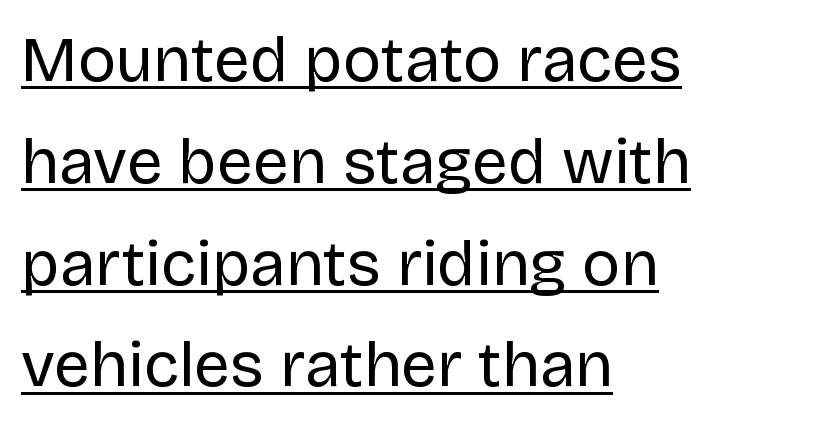
The image shows 64 px regular-weight sans-serif type, upright; set left-aligned, normal line spacing (1.59x), normal letter spacing, underlined; low stroke contrast and a large x-height.
